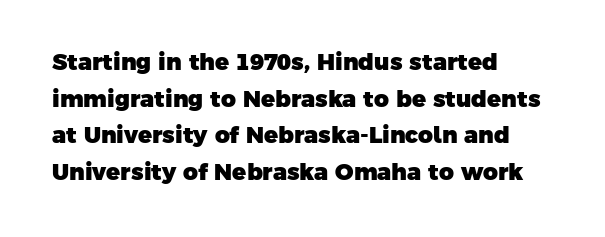
Q: Is the text bold? A: Yes.
Q: Is the text underlined? A: No.
Q: How is the paragraph aligned? A: Left-aligned.
Q: Is the spacing between letters normal or unusually wide? A: Normal.
Q: Is the spacing between lines tight, normal or loose? A: Normal.
